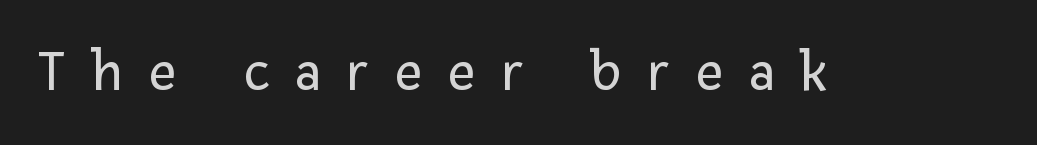
{"serif": "no", "italic": "no", "bold": "no", "weight": "regular", "width": "normal", "stroke_contrast": "low", "x_height": "medium", "monospaced": "no", "underline": "no", "letter_spacing": "wide", "letter_spacing_em": 0.45, "glyph_px": 59}
